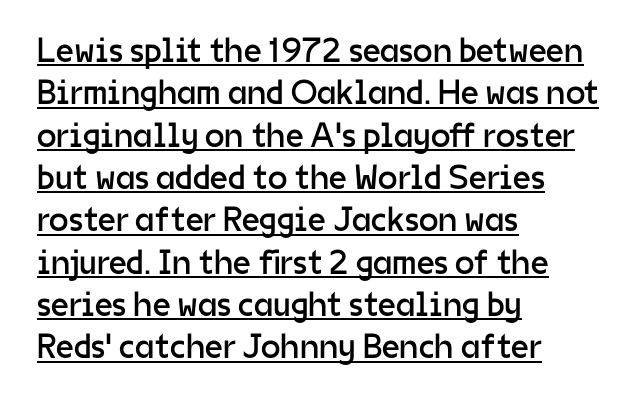
Q: Is the text bold? A: No.
Q: Is the text italic (slanted)? A: No, it is upright.
Q: Is the typeface a serif or a sans-serif typeface? A: Sans-serif.
Q: Is the text underlined? A: Yes.
Q: How is the paragraph aligned? A: Left-aligned.
Q: Is the spacing between letters normal or unusually wide? A: Normal.
Q: Width (condensed, normal, or wide)? A: Normal.
Q: Stroke contrast? A: Low.
Q: x-height? A: Medium.
Q: Monospaced? A: No.
